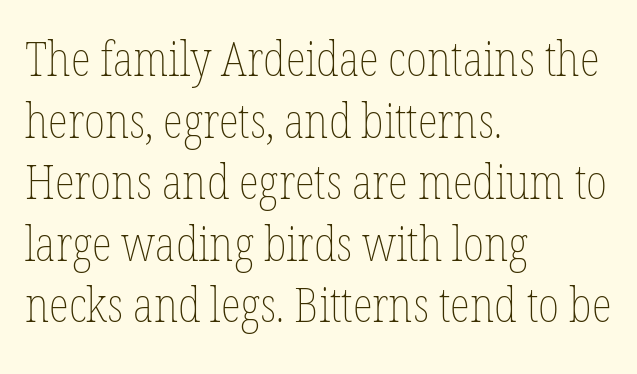
The image shows 47 px thin, condensed type, upright; set left-aligned, normal line spacing (1.31x), normal letter spacing, not underlined; low stroke contrast and a medium x-height.
